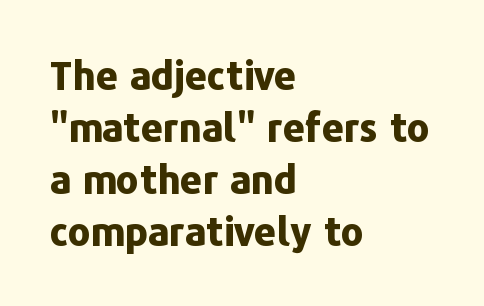
Think of a printed novel: that variable character pitch is what you see here. Nope, not italic — everything's standing straight. The line texture is even and compact thanks to regular tracking. Leading matches the norm, producing a regular column.
